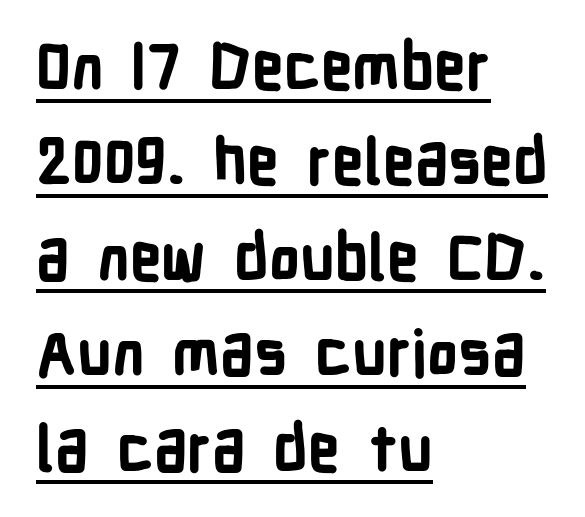
Q: Is the text bold? A: Yes.
Q: Is the text italic (slanted)? A: No, it is upright.
Q: Is the typeface a serif or a sans-serif typeface? A: Sans-serif.
Q: Is the text underlined? A: Yes.
Q: How is the paragraph aligned? A: Left-aligned.
Q: Is the spacing between letters normal or unusually wide? A: Normal.
Q: Is the spacing between lines tight, normal or loose? A: Normal.
Q: Width (condensed, normal, or wide)? A: Condensed.
Q: Stroke contrast? A: Low.
Q: x-height? A: Medium.
Q: Monospaced? A: No.
